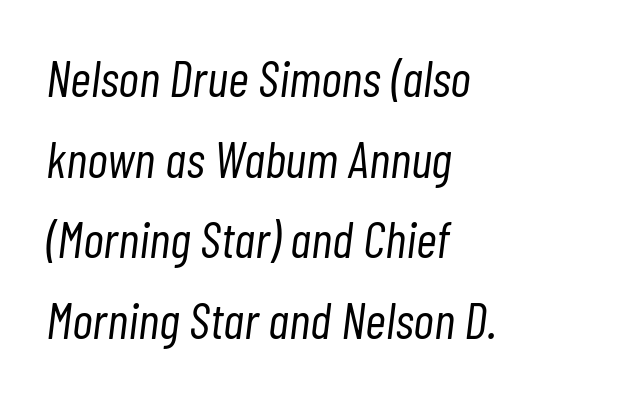
The image shows 51 px light, condensed type, italic (leaning right); set left-aligned, normal line spacing (1.58x), normal letter spacing, not underlined; low stroke contrast and a medium x-height.
